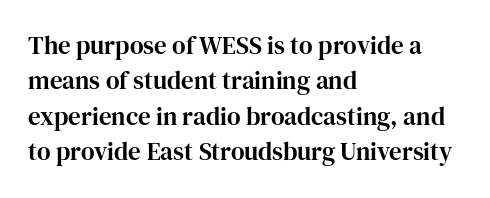
{"italic": "no", "underline": "no", "align": "left", "line_spacing": "normal", "line_spacing_ratio": 1.42, "letter_spacing": "normal", "letter_spacing_em": 0.0, "glyph_px": 25}
